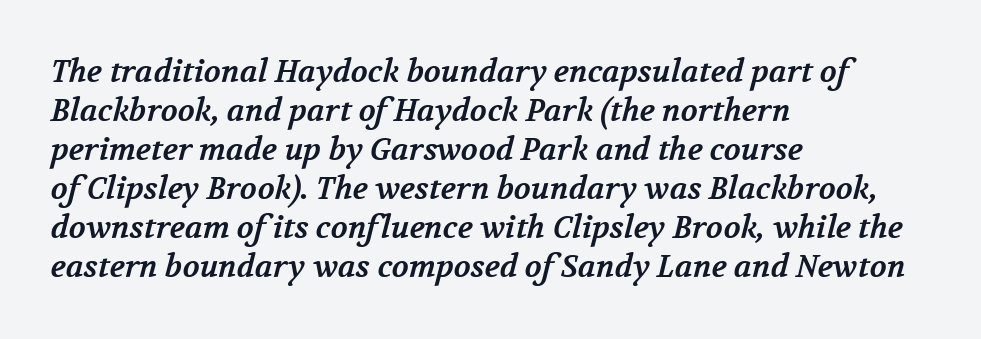
{"serif": "yes", "bold": "yes", "weight": "bold", "width": "normal", "stroke_contrast": "medium", "x_height": "medium", "monospaced": "no", "underline": "no", "align": "left", "line_spacing": "normal", "line_spacing_ratio": 1.26, "letter_spacing": "normal", "letter_spacing_em": 0.0, "glyph_px": 31}
